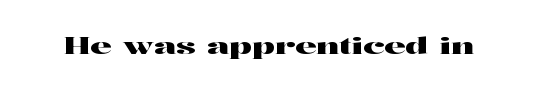
{"italic": "no", "underline": "no", "letter_spacing": "normal", "letter_spacing_em": 0.0, "glyph_px": 24}
